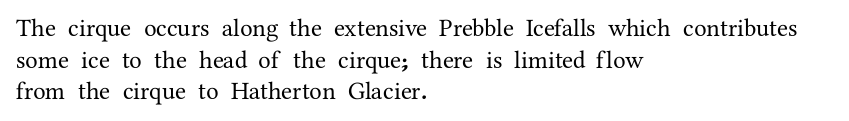
The image shows 25 px text type, upright; set left-aligned, normal line spacing (1.27x), normal letter spacing, not underlined.
